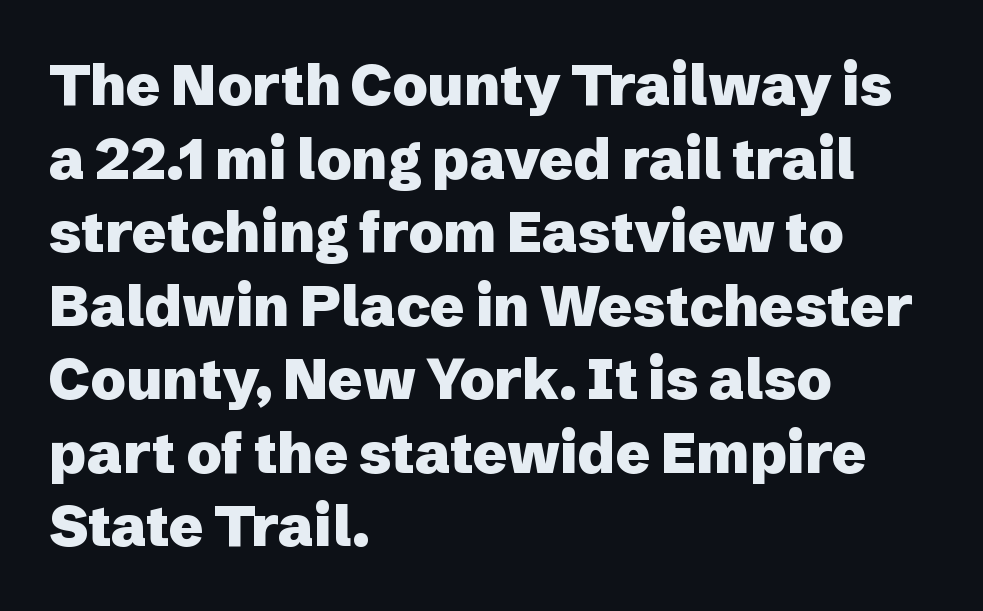
The image shows 57 px heavy sans-serif type, upright; set left-aligned, normal line spacing (1.29x), normal letter spacing, not underlined; low stroke contrast and a medium x-height.
